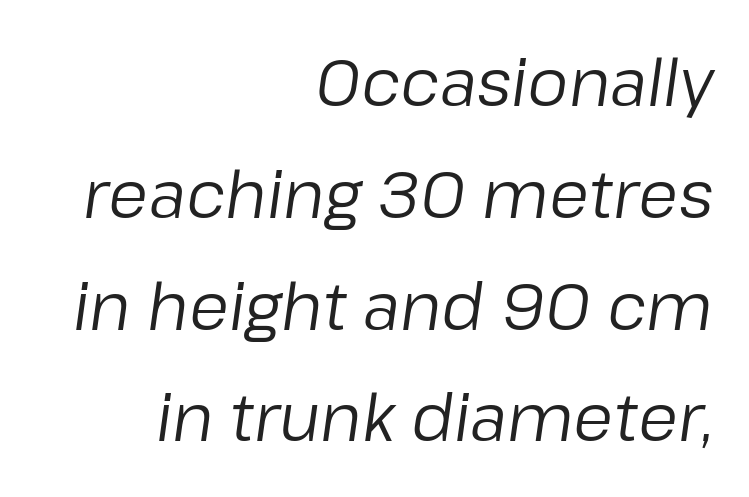
Q: Is the text bold? A: No.
Q: Is the text italic (slanted)? A: Yes, it leans right by about 8 degrees.
Q: Is the text underlined? A: No.
Q: How is the paragraph aligned? A: Right-aligned.
Q: Is the spacing between letters normal or unusually wide? A: Normal.
Q: Width (condensed, normal, or wide)? A: Normal.
Q: Stroke contrast? A: Low.
Q: x-height? A: Medium.
Q: Monospaced? A: No.
